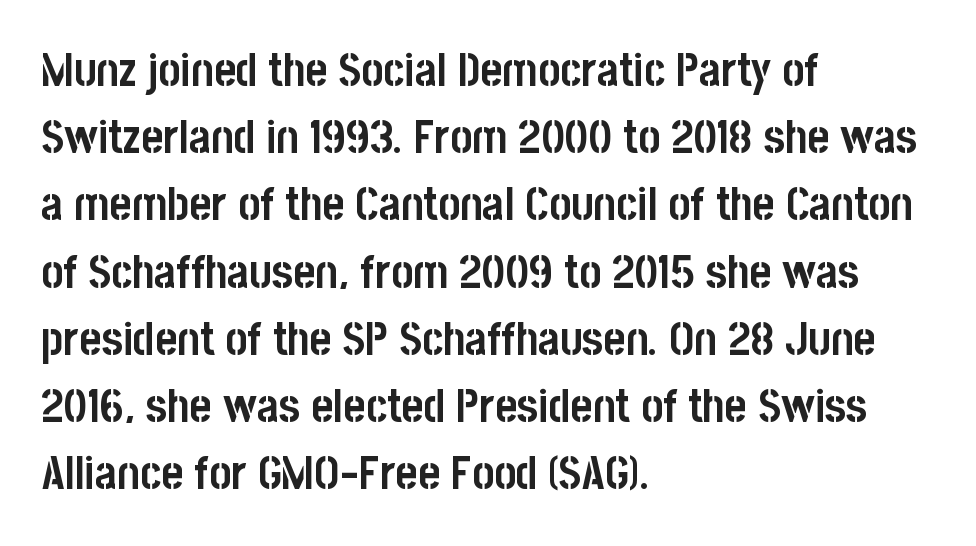
The paragraph shown leans on its left margin. Tracking here is standard; glyphs follow each other at the usual distance. The font is running at its bold setting. Rows of type keep a routine distance in the vertical direction. Unmarked baselines from the first word to the last.
